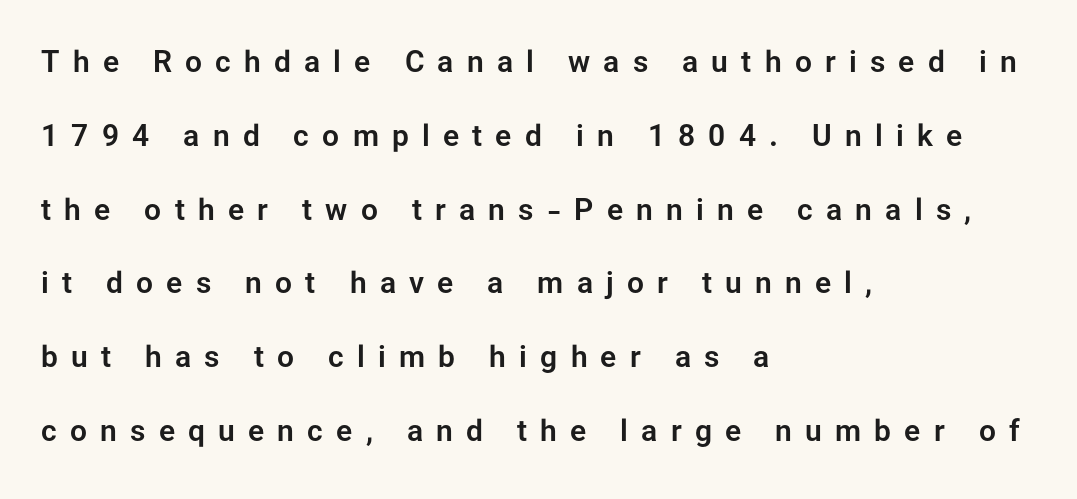
Summary of vertical rhythm: relaxed, with wide interline spacing. A typesetter would mark this as roman, not italic. Spacing verdict: proportional, widths tailored to each character. This is sans-serif lettering, the kind often seen on screens and signage. Beneath every word, the page is bare.
